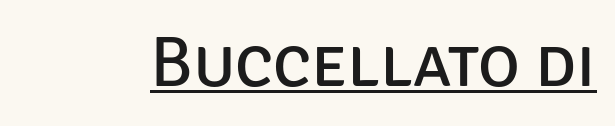
Q: Is the text bold? A: No.
Q: Is the text italic (slanted)? A: No, it is upright.
Q: Is the typeface a serif or a sans-serif typeface? A: Sans-serif.
Q: Is the text underlined? A: Yes.
Q: Is the spacing between letters normal or unusually wide? A: Normal.
Q: Width (condensed, normal, or wide)? A: Normal.
Q: Stroke contrast? A: Low.
Q: x-height? A: Large.
Q: Monospaced? A: No.
